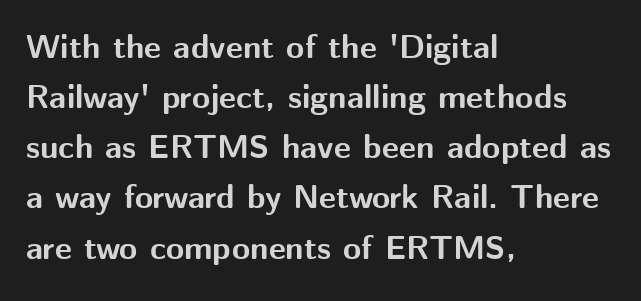
The image shows 33 px bold sans-serif type, upright; set left-aligned, normal line spacing (1.52x), normal letter spacing, not underlined; medium stroke contrast and a medium x-height.
